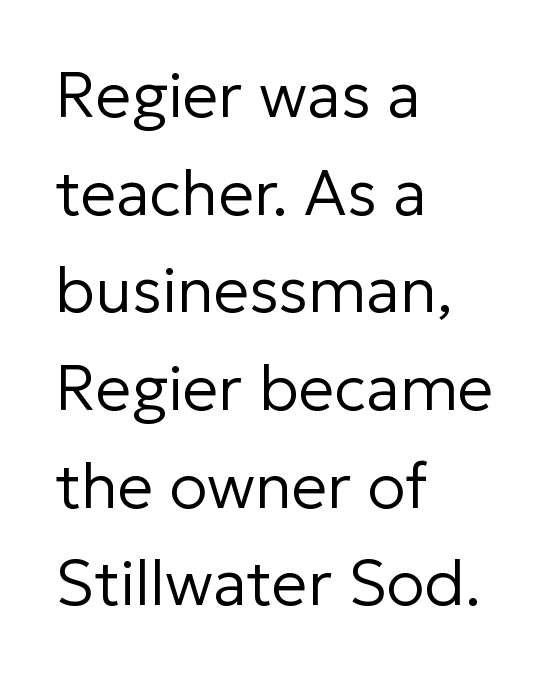
{"serif": "no", "italic": "no", "bold": "no", "weight": "regular", "width": "normal", "stroke_contrast": "low", "x_height": "medium", "monospaced": "no", "underline": "no", "align": "left", "line_spacing": "normal", "line_spacing_ratio": 1.55, "letter_spacing": "normal", "letter_spacing_em": 0.0, "glyph_px": 63}
